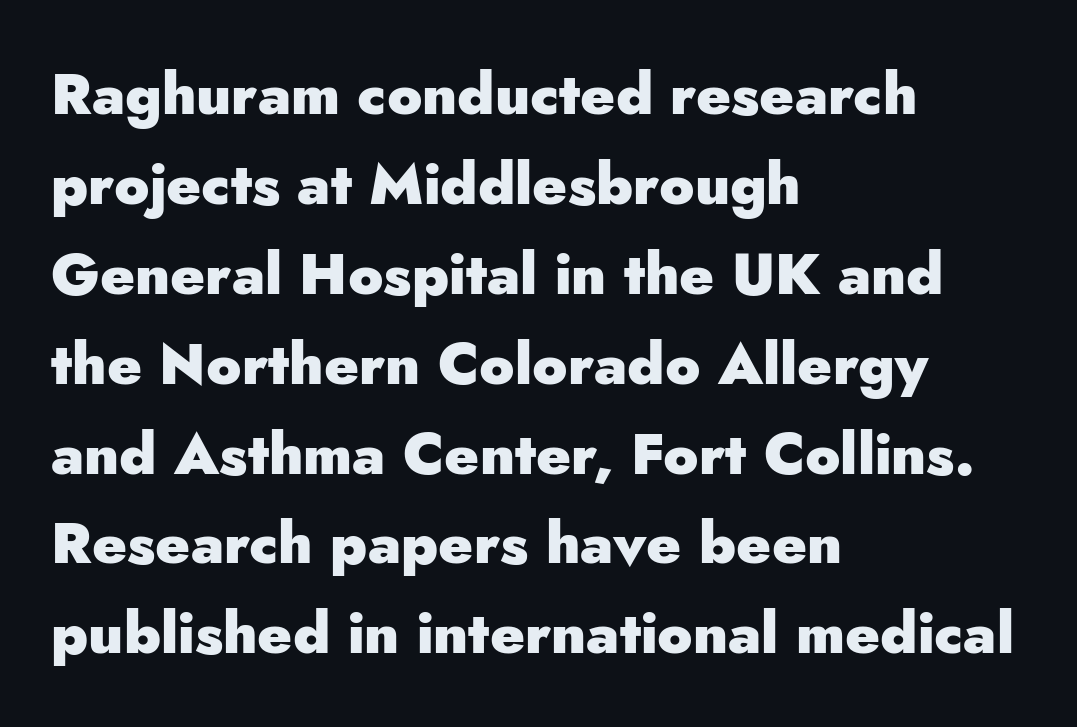
Q: Is the text bold? A: Yes.
Q: Is the text italic (slanted)? A: No, it is upright.
Q: Is the typeface a serif or a sans-serif typeface? A: Sans-serif.
Q: Is the text underlined? A: No.
Q: How is the paragraph aligned? A: Left-aligned.
Q: Is the spacing between letters normal or unusually wide? A: Normal.
Q: Is the spacing between lines tight, normal or loose? A: Normal.
Q: Width (condensed, normal, or wide)? A: Normal.
Q: Stroke contrast? A: Low.
Q: x-height? A: Small.
Q: Monospaced? A: No.
